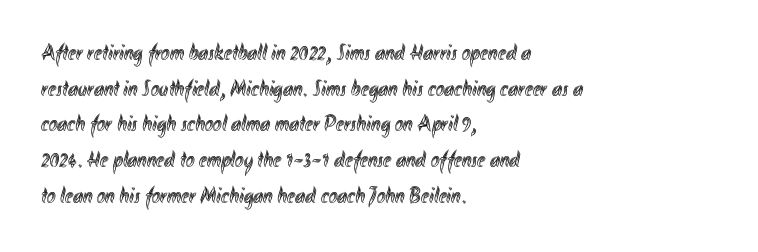
{"underline": "no", "align": "left", "line_spacing": "normal", "line_spacing_ratio": 1.55, "letter_spacing": "normal", "letter_spacing_em": 0.0, "glyph_px": 23}
